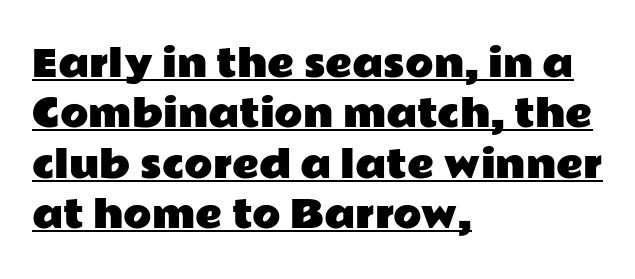
Varying glyph widths throughout — classic text-font behaviour. Is there much room between lines? A standard amount, neither cramped nor airy. Each line starts at the same left margin while the right side varies. The axis of the letterforms is exactly vertical. A typographer would call this underscored text.
